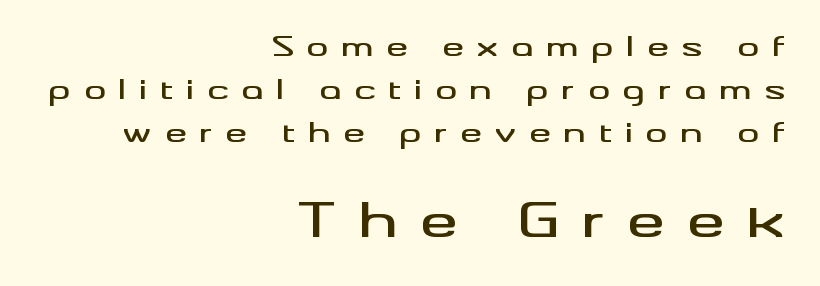
The image shows 47 px wide sans-serif type, upright; set right-aligned, normal line spacing (1.6x), unusually wide letter spacing (+0.48 em), not underlined; the second (bottom) block is 1.74x larger; medium stroke contrast and a small x-height.
